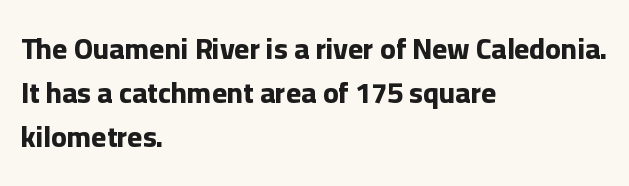
Q: Is the text bold? A: Yes.
Q: Is the text italic (slanted)? A: No, it is upright.
Q: Is the typeface a serif or a sans-serif typeface? A: Sans-serif.
Q: Is the text underlined? A: No.
Q: How is the paragraph aligned? A: Left-aligned.
Q: Is the spacing between letters normal or unusually wide? A: Normal.
Q: Is the spacing between lines tight, normal or loose? A: Normal.
Q: Width (condensed, normal, or wide)? A: Normal.
Q: Stroke contrast? A: Low.
Q: x-height? A: Medium.
Q: Monospaced? A: No.
